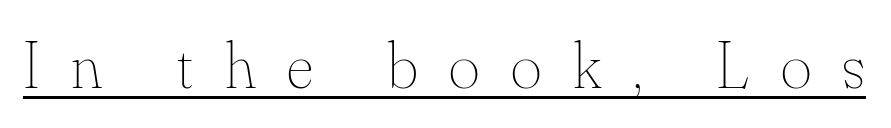
Q: Is the text bold? A: No.
Q: Is the text italic (slanted)? A: No, it is upright.
Q: Is the text underlined? A: Yes.
Q: Is the spacing between letters normal or unusually wide? A: Unusually wide.
Q: Width (condensed, normal, or wide)? A: Normal.
Q: Stroke contrast? A: Medium.
Q: x-height? A: Small.
Q: Monospaced? A: No.
